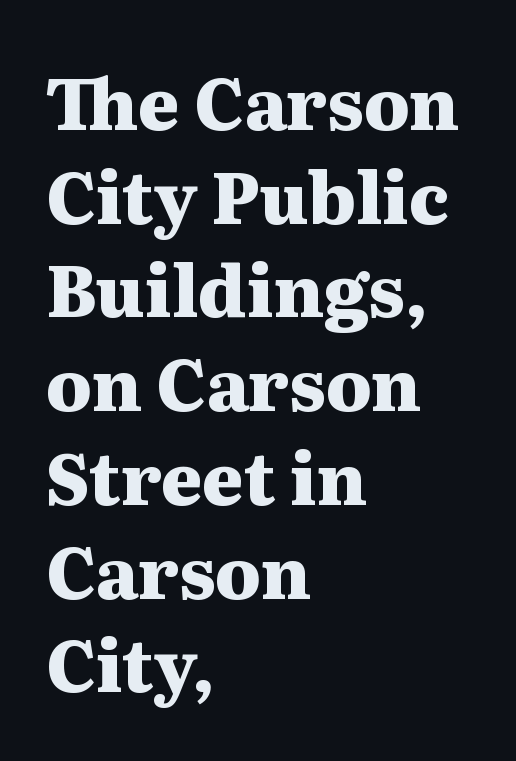
{"serif": "yes", "italic": "no", "bold": "yes", "weight": "heavy", "width": "wide", "stroke_contrast": "medium", "x_height": "medium", "monospaced": "no", "underline": "no", "align": "left", "line_spacing": "normal", "line_spacing_ratio": 1.32, "letter_spacing": "normal", "letter_spacing_em": 0.0, "glyph_px": 71}
